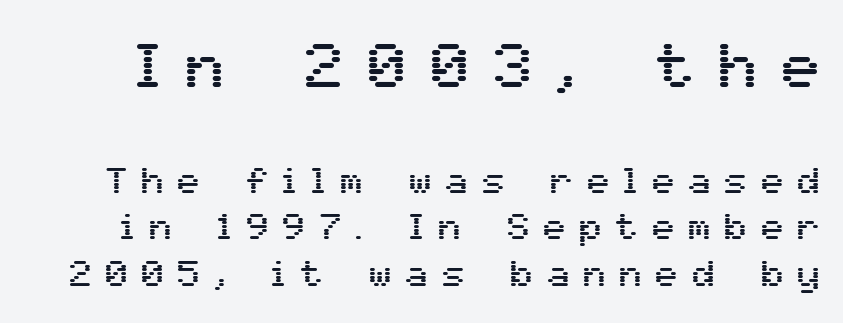
Q: Is the text italic (slanted)? A: No, it is upright.
Q: Is the typeface a serif or a sans-serif typeface? A: Sans-serif.
Q: Is the text underlined? A: No.
Q: Is the spacing between letters normal or unusually wide? A: Unusually wide.
Q: Is the spacing between lines tight, normal or loose? A: Normal.
Q: Which block of text is set in a larger size, the first (top) or the second (bottom)? A: The first (top) one.
Q: Width (condensed, normal, or wide)? A: Normal.
Q: Stroke contrast? A: Medium.
Q: x-height? A: Medium.
Q: Monospaced? A: No.
